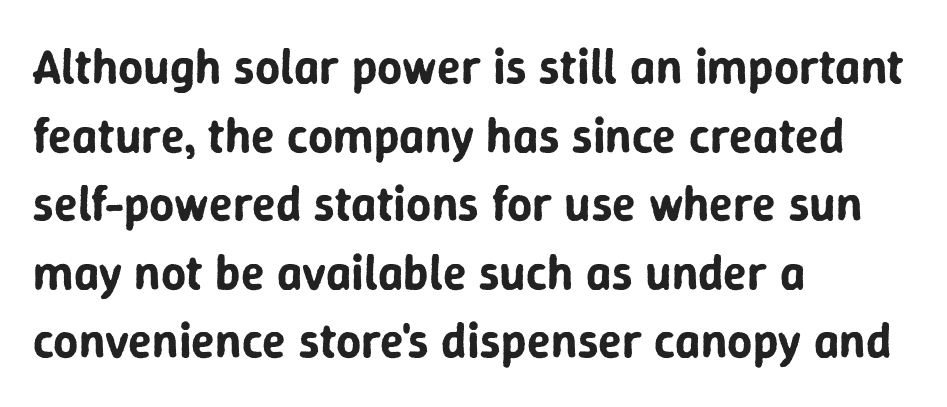
Q: Is the text italic (slanted)? A: No, it is upright.
Q: Is the typeface a serif or a sans-serif typeface? A: Sans-serif.
Q: Is the text underlined? A: No.
Q: How is the paragraph aligned? A: Left-aligned.
Q: Is the spacing between letters normal or unusually wide? A: Normal.
Q: Is the spacing between lines tight, normal or loose? A: Normal.
Q: Width (condensed, normal, or wide)? A: Normal.
Q: Stroke contrast? A: Low.
Q: x-height? A: Medium.
Q: Monospaced? A: No.
